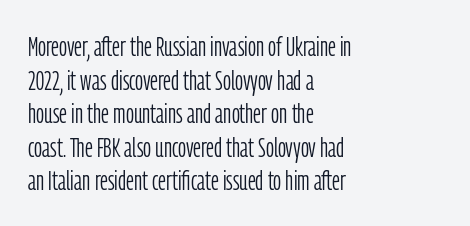
Horizontally, the lines are justified to the leading edge only. Stroke thickness stays within the range of a standard reading face or lighter. Varying glyph widths throughout — classic text-font behaviour. Stroke terminals: plain, sans-serif.
